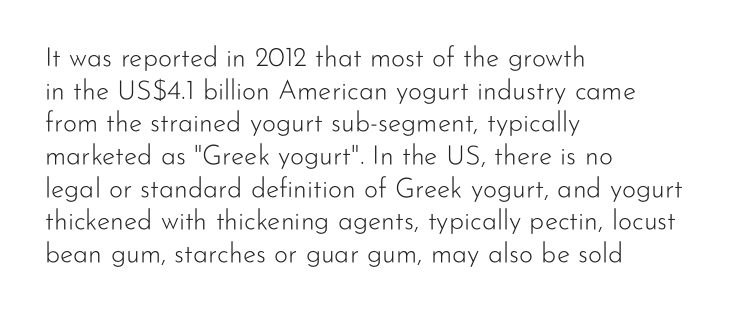
{"italic": "no", "bold": "no", "underline": "no", "align": "left", "line_spacing_ratio": 1.21, "letter_spacing": "normal", "letter_spacing_em": 0.0, "glyph_px": 27}
